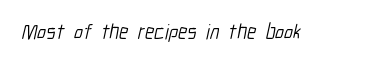
The image shows 21 px text type; set normal letter spacing, not underlined.
